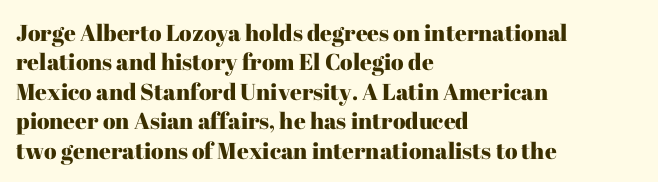
The image shows 23 px text type, upright; set left-aligned, normal line spacing (1.28x), normal letter spacing, not underlined.
